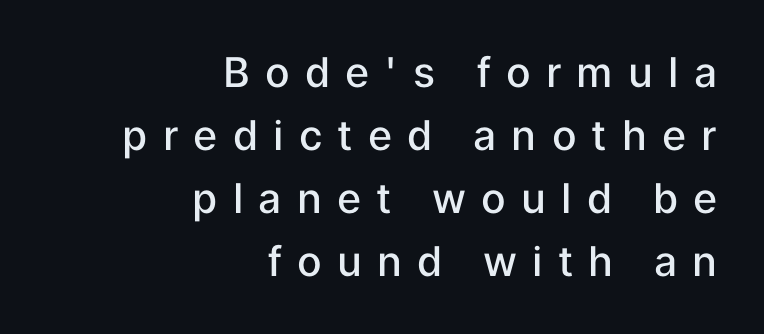
Quick note: underline off. Set as a demibold, roughly 600 on the weight scale. Proportional: the letters do not fall into vertical columns. Alignment: flush right. Honestly, the row spacing looks completely unremarkable. Spacing between characters has been opened up far beyond the box default.
